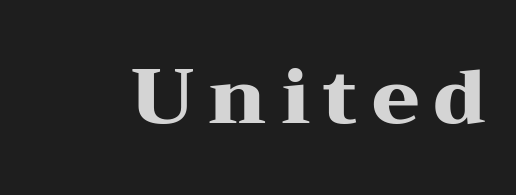
{"serif": "yes", "italic": "no", "bold": "yes", "weight": "heavy", "width": "wide", "stroke_contrast": "medium", "x_height": "medium", "monospaced": "no", "underline": "no", "glyph_px": 77}
